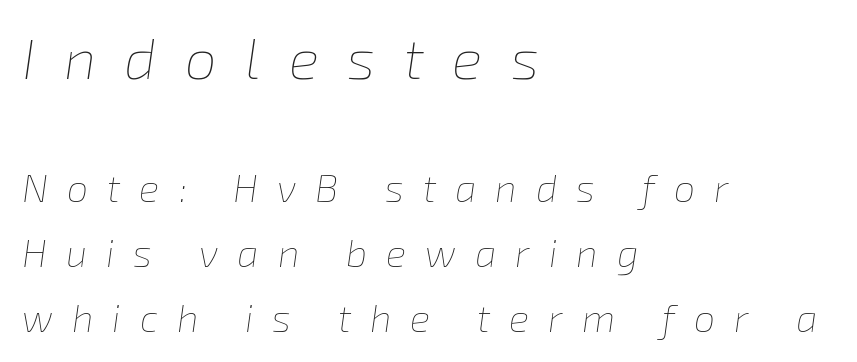
Each letter keeps its own natural width here, so spacing adapts to shape. The specimen omits any rule beneath the text block's lines. This layout puts the oversized block above and the modest block below. The typography opts for an oblique posture over an upright one. Typeset ragged right — the left edge is the straight one. The face used here is rendered with a markedly widened letterfit.
